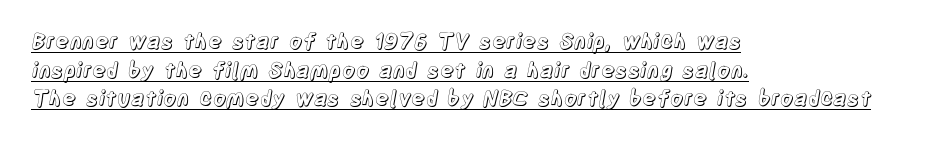
Q: Is the text italic (slanted)? A: Yes.
Q: Is the text underlined? A: Yes.
Q: How is the paragraph aligned? A: Left-aligned.
Q: Is the spacing between letters normal or unusually wide? A: Normal.
Q: Is the spacing between lines tight, normal or loose? A: Normal.
